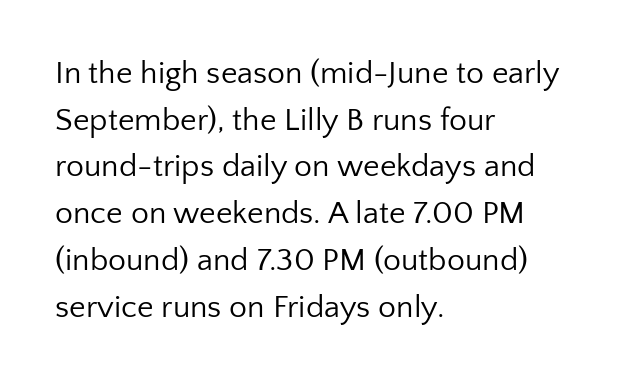
Q: Is the text bold? A: No.
Q: Is the text italic (slanted)? A: No, it is upright.
Q: Is the typeface a serif or a sans-serif typeface? A: Sans-serif.
Q: Is the text underlined? A: No.
Q: How is the paragraph aligned? A: Left-aligned.
Q: Is the spacing between letters normal or unusually wide? A: Normal.
Q: Is the spacing between lines tight, normal or loose? A: Normal.
Q: Width (condensed, normal, or wide)? A: Normal.
Q: Stroke contrast? A: Low.
Q: x-height? A: Medium.
Q: Monospaced? A: No.
